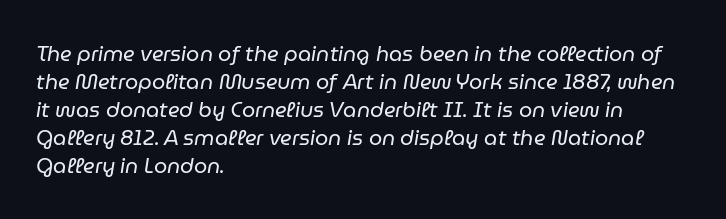
The image shows 21 px text type, italic (leaning right); set left-aligned, normal line spacing (1.33x), normal letter spacing, not underlined.
